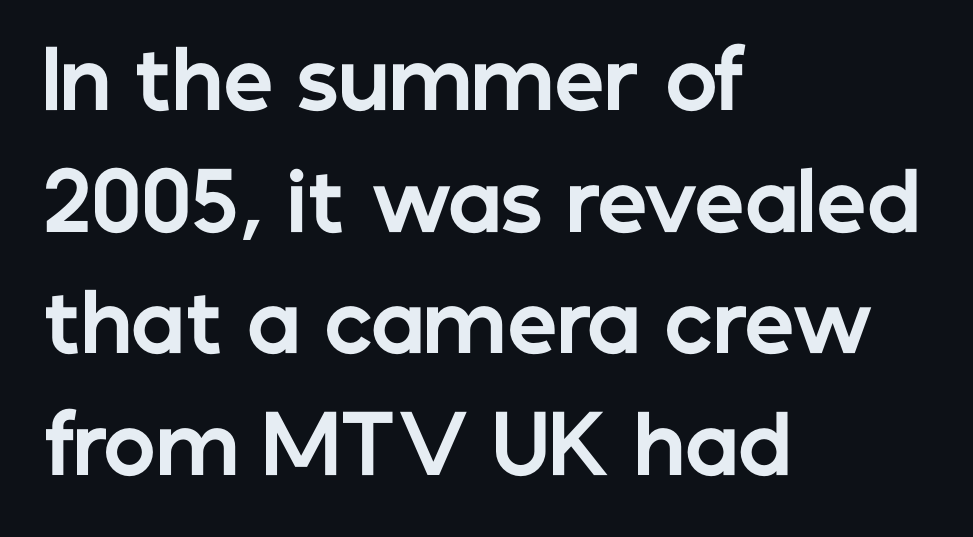
{"serif": "no", "italic": "no", "bold": "yes", "weight": "bold", "width": "normal", "stroke_contrast": "low", "x_height": "medium", "monospaced": "no", "underline": "no", "align": "left", "line_spacing": "normal", "line_spacing_ratio": 1.54, "letter_spacing": "normal", "letter_spacing_em": 0.0, "glyph_px": 79}
